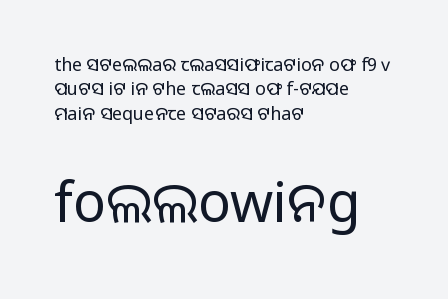
The image shows 55 px regular-weight sans-serif type, upright; set left-aligned, normal line spacing (1.35x), normal letter spacing, not underlined; the second (bottom) block is 3.06x larger; low stroke contrast and a medium x-height.
